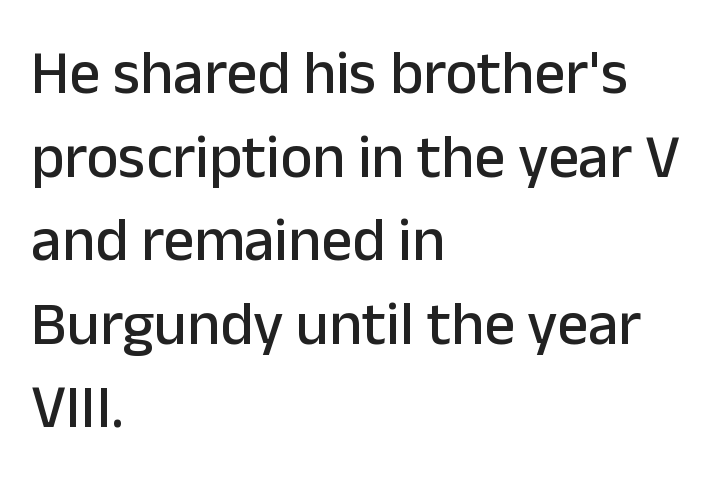
Q: Is the text italic (slanted)? A: No, it is upright.
Q: Is the typeface a serif or a sans-serif typeface? A: Sans-serif.
Q: Is the text underlined? A: No.
Q: How is the paragraph aligned? A: Left-aligned.
Q: Is the spacing between letters normal or unusually wide? A: Normal.
Q: Is the spacing between lines tight, normal or loose? A: Normal.
Q: Width (condensed, normal, or wide)? A: Normal.
Q: Stroke contrast? A: Low.
Q: x-height? A: Medium.
Q: Monospaced? A: No.
